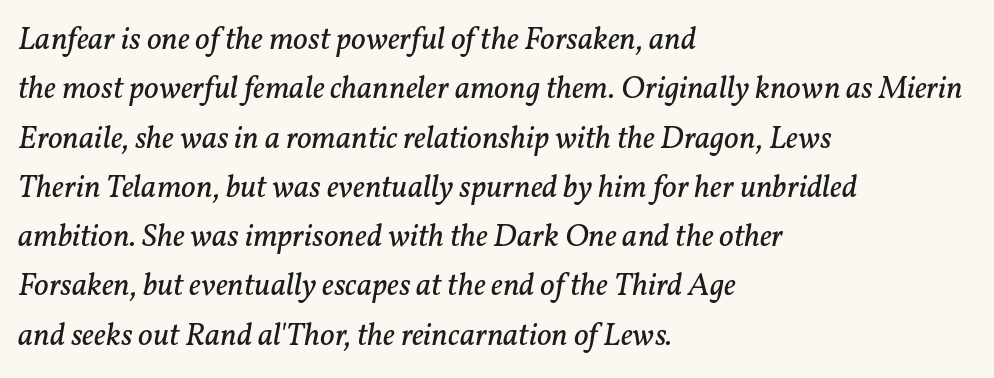
The image shows 32 px regular-weight serif type, italic (leaning right); set left-aligned, normal line spacing (1.54x), normal letter spacing, not underlined; low stroke contrast and a medium x-height.
